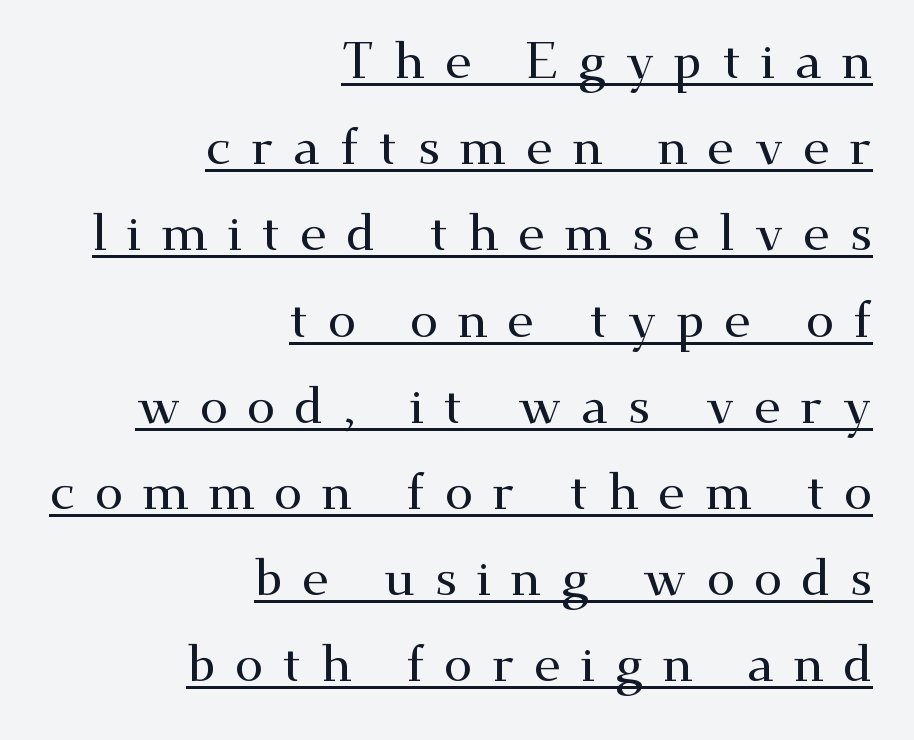
The rendering uses natural spacing where letterforms have individual widths. Teacher's note: observe the even right margin — that is flush-right alignment. Each word looks stretched out because of the extra space between its letters. The letters stand straight up with perfectly vertical stems. The string is rendered with underlining switched on. The typeface chosen for these lines features serifs.
